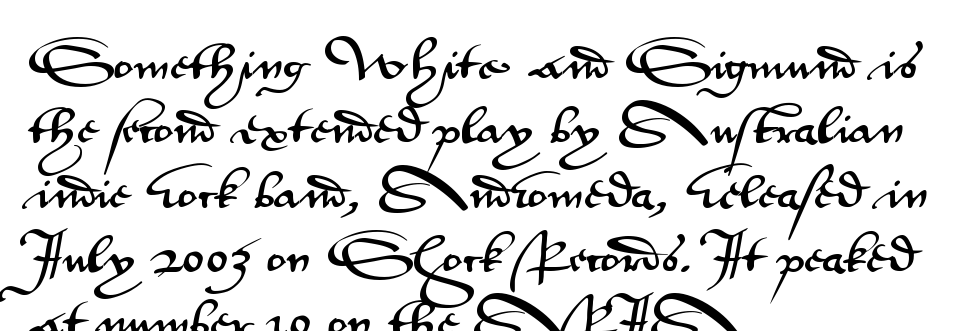
{"serif": "no", "width": "wide", "stroke_contrast": "medium", "x_height": "small", "monospaced": "no", "underline": "no", "align": "left", "line_spacing": "normal", "line_spacing_ratio": 1.57, "letter_spacing": "normal", "letter_spacing_em": 0.0, "glyph_px": 41}
